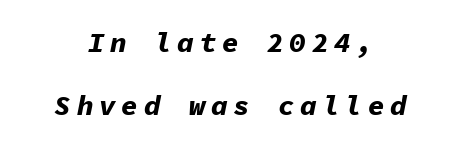
Weight check: bold — yes, fully. You can tell it's italic because the verticals aren't actually vertical. Lines of text with bare space underneath. The lines in this sample share a center point and differ in where they start and stop. Each new line begins a long way beneath the previous one. Is this a fixed-width face? Yes — each glyph sits in an identical cell.
